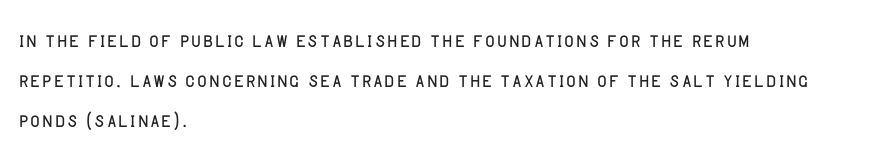
The image shows 26 px text type, upright; set left-aligned, normal line spacing (1.53x), normal letter spacing, not underlined.
